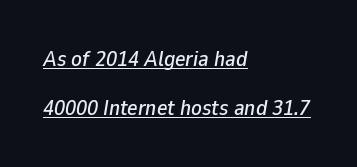
The passage is arranged the way most books set body copy — flush left. These lines stand farther apart than default settings would place them. The typesetter has applied underlining to the passage shown. The text carries the slant typical of an italic or oblique font. The line texture is even and compact thanks to regular tracking.
